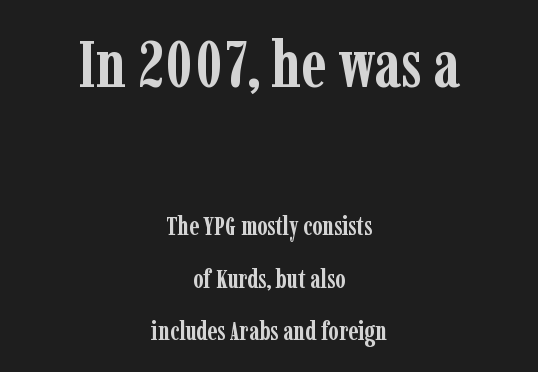
Q: Is the text bold? A: Yes.
Q: Is the text italic (slanted)? A: No, it is upright.
Q: Is the typeface a serif or a sans-serif typeface? A: Serif.
Q: Is the text underlined? A: No.
Q: How is the paragraph aligned? A: Centered.
Q: Is the spacing between letters normal or unusually wide? A: Normal.
Q: Is the spacing between lines tight, normal or loose? A: Loose.
Q: Which block of text is set in a larger size, the first (top) or the second (bottom)? A: The first (top) one.
Q: Width (condensed, normal, or wide)? A: Condensed.
Q: Stroke contrast? A: Low.
Q: x-height? A: Medium.
Q: Monospaced? A: No.
